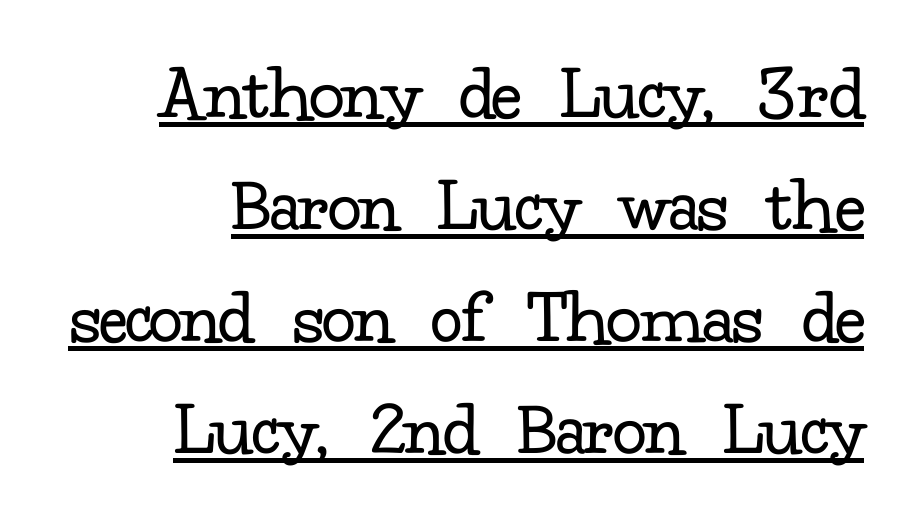
The image shows 80 px regular-weight serif type, upright; set normal line spacing (1.4x), normal letter spacing, underlined; low stroke contrast and a small x-height.
